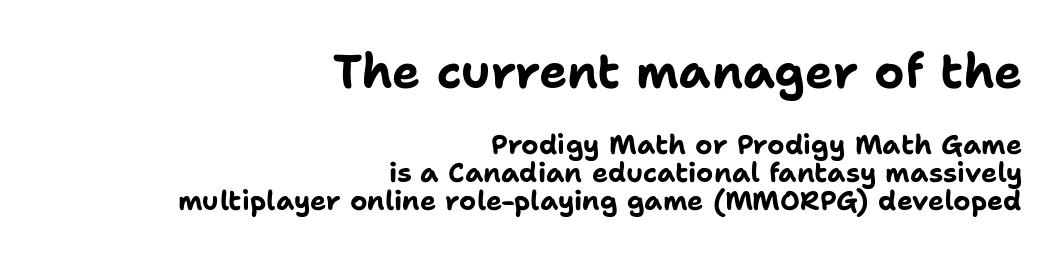
{"serif": "no", "italic": "no", "bold": "yes", "weight": "bold", "width": "normal", "stroke_contrast": "low", "x_height": "medium", "monospaced": "no", "underline": "no", "align": "right", "line_spacing": "tight", "line_spacing_ratio": 1.03, "letter_spacing": "normal", "letter_spacing_em": 0.0, "larger_block": "first", "size_ratio": 1.74, "glyph_px": 47}
